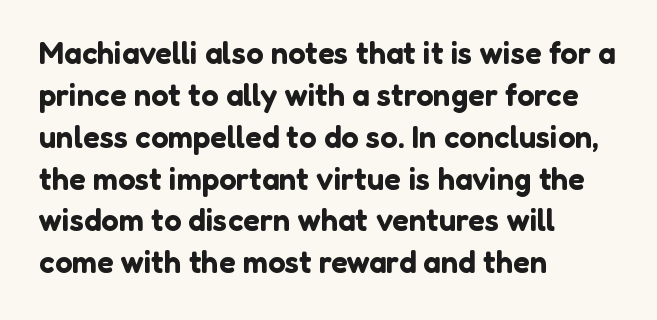
Q: Is the text italic (slanted)? A: No, it is upright.
Q: Is the typeface a serif or a sans-serif typeface? A: Sans-serif.
Q: Is the text underlined? A: No.
Q: How is the paragraph aligned? A: Left-aligned.
Q: Is the spacing between letters normal or unusually wide? A: Normal.
Q: Is the spacing between lines tight, normal or loose? A: Normal.
Q: Width (condensed, normal, or wide)? A: Normal.
Q: Stroke contrast? A: Low.
Q: x-height? A: Medium.
Q: Monospaced? A: No.
